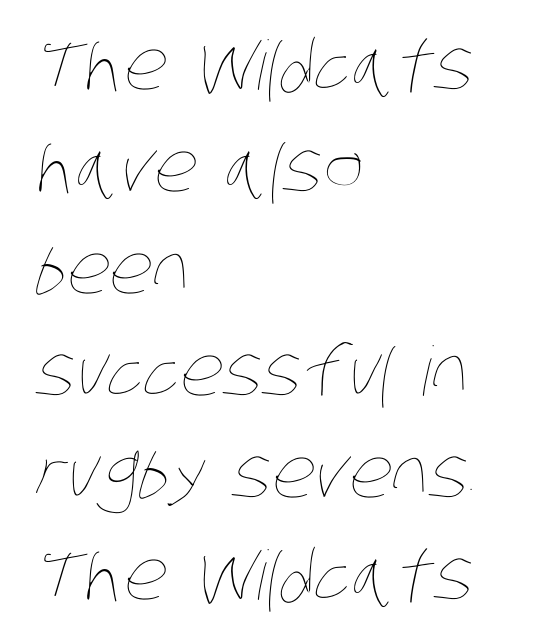
Q: Is the text bold? A: No.
Q: Is the text underlined? A: No.
Q: How is the paragraph aligned? A: Left-aligned.
Q: Is the spacing between letters normal or unusually wide? A: Normal.
Q: Is the spacing between lines tight, normal or loose? A: Normal.
Q: Width (condensed, normal, or wide)? A: Condensed.
Q: Stroke contrast? A: Low.
Q: x-height? A: Large.
Q: Monospaced? A: No.
